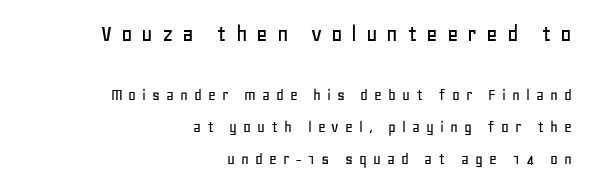
Typeset ragged left — the right edge is the straight one. The specimen omits any rule beneath the text block's lines. What stands out about the letter spacing? Its width — letters are far apart. Posture: vertical. The block sitting higher on the canvas is the one with enlarged characters.
